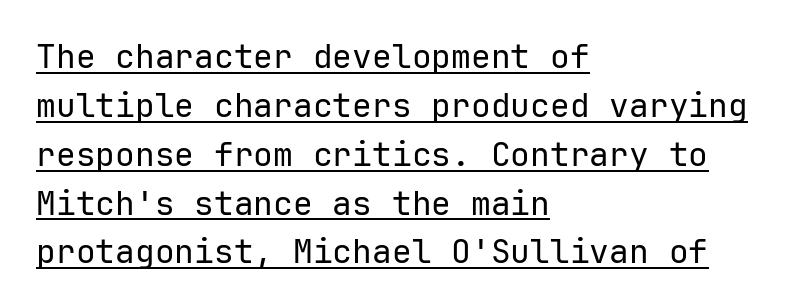
Does the type have serifs? No, each stem ends abruptly. This is roman type, the default non-slanted kind. The paragraph shown leans on its left margin. Observe the ordinary spacing: letters are neighbours, not strangers.
